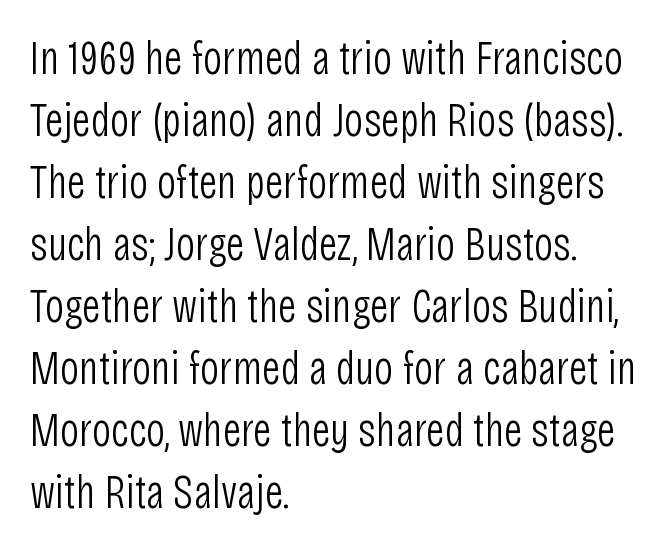
Q: Is the text bold? A: No.
Q: Is the text italic (slanted)? A: No, it is upright.
Q: Is the typeface a serif or a sans-serif typeface? A: Sans-serif.
Q: Is the text underlined? A: No.
Q: How is the paragraph aligned? A: Left-aligned.
Q: Is the spacing between letters normal or unusually wide? A: Normal.
Q: Is the spacing between lines tight, normal or loose? A: Normal.
Q: Width (condensed, normal, or wide)? A: Condensed.
Q: Stroke contrast? A: Low.
Q: x-height? A: Large.
Q: Monospaced? A: No.
